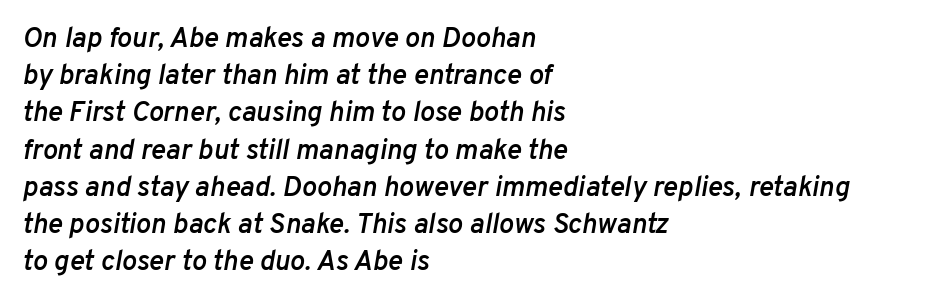
Rule under the text: the space is simply empty. In terms of letterspacing, this is plain default setting. The rag falls on the right side of this text block. Students, observe: this is what conventionally led text looks like. The letters are semibold — heavier than regular but short of a full bold. Compared with ordinary roman type, these characters are visibly tilted.
